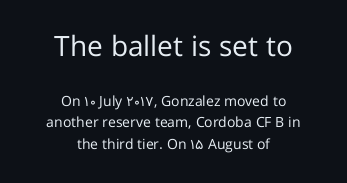
The image shows 28 px regular-weight sans-serif type, upright; set centered, normal line spacing (1.52x), normal letter spacing, not underlined; the first (top) block is 2.0x larger; low stroke contrast and a medium x-height.
